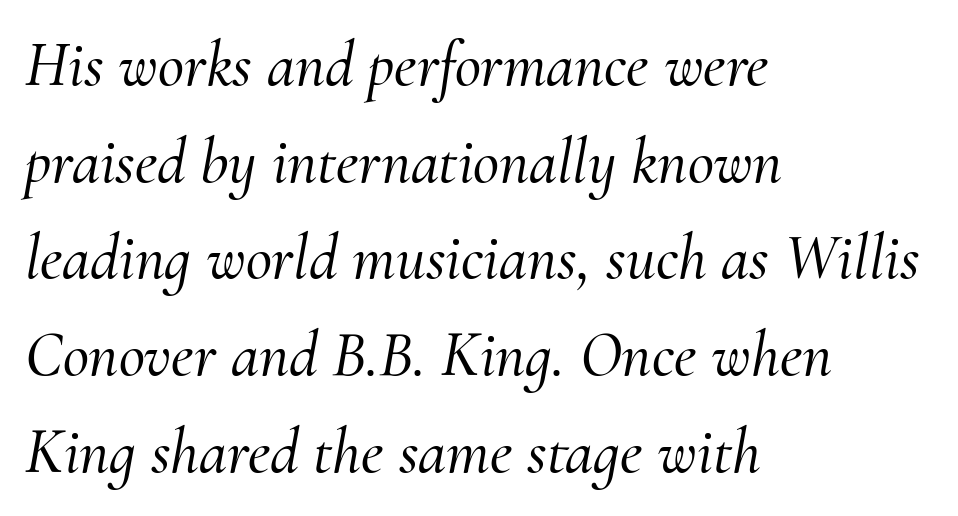
Glance below the letters and you will spot only blank space. Here the designer chose a conventional face with non-uniform glyph widths. Quick note: italic. The text block is weighted toward the left margin, trailing off unevenly rightward. The gaps between neighbouring characters are ordinary and unremarkable. Normally led — the rows are evenly, conventionally spaced.
